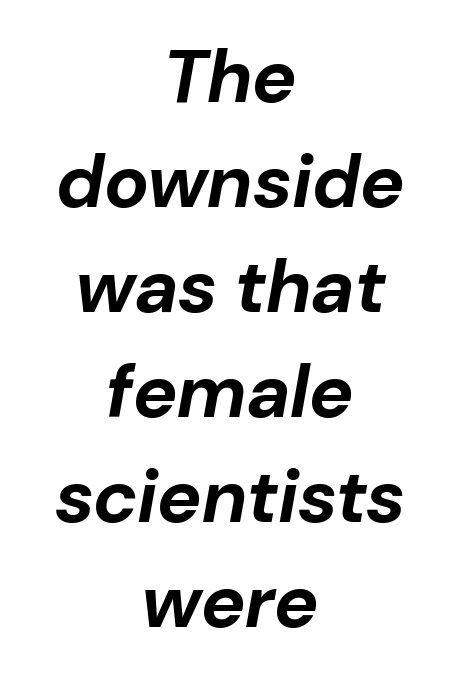
Q: Is the text bold? A: Yes.
Q: Is the text italic (slanted)? A: Yes, it leans right by about 10 degrees.
Q: Is the text underlined? A: No.
Q: How is the paragraph aligned? A: Centered.
Q: Is the spacing between letters normal or unusually wide? A: Normal.
Q: Is the spacing between lines tight, normal or loose? A: Normal.
Q: Width (condensed, normal, or wide)? A: Normal.
Q: Stroke contrast? A: Low.
Q: x-height? A: Medium.
Q: Monospaced? A: No.
